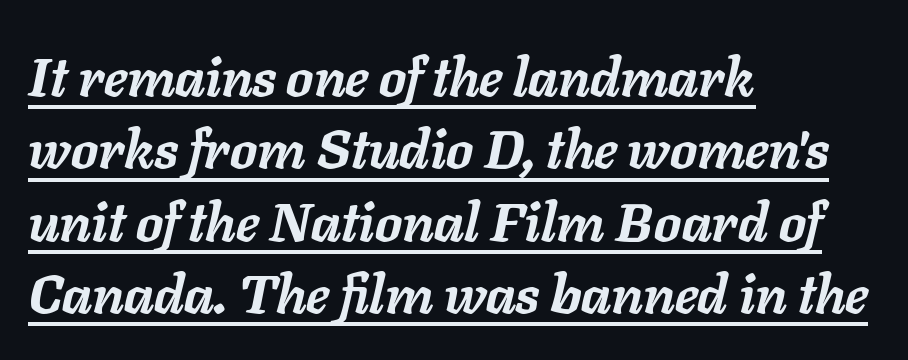
{"italic": "yes", "lean": "right", "slant_degrees": 11, "bold": "yes", "weight": "semibold", "width": "normal", "stroke_contrast": "low", "x_height": "medium", "monospaced": "no", "underline": "yes", "align": "left", "line_spacing": "normal", "line_spacing_ratio": 1.34, "letter_spacing": "normal", "letter_spacing_em": 0.0, "glyph_px": 54}
